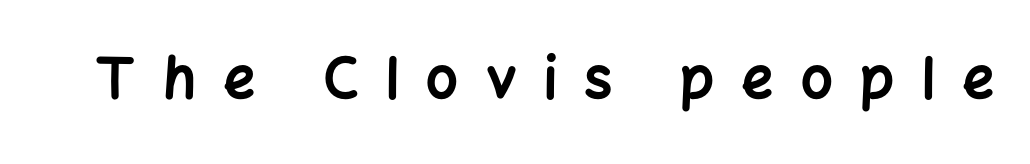
Q: Is the text bold? A: Yes.
Q: Is the text italic (slanted)? A: No, it is upright.
Q: Is the typeface a serif or a sans-serif typeface? A: Sans-serif.
Q: Is the text underlined? A: No.
Q: Is the spacing between letters normal or unusually wide? A: Unusually wide.
Q: Width (condensed, normal, or wide)? A: Normal.
Q: Stroke contrast? A: Low.
Q: x-height? A: Medium.
Q: Monospaced? A: No.
